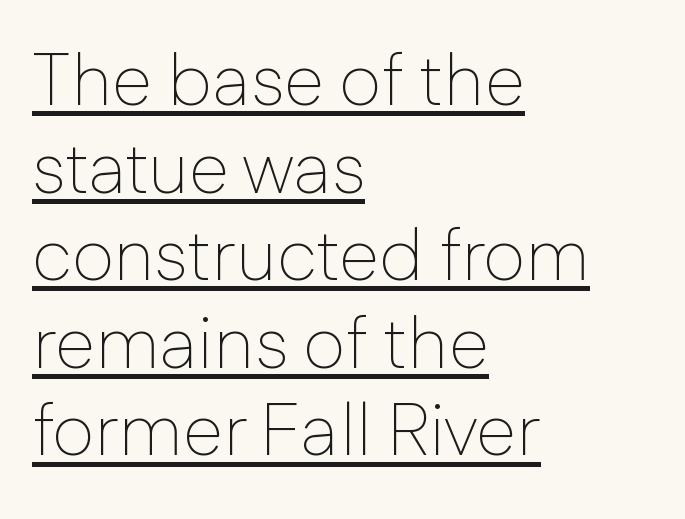
Q: Is the text bold? A: No.
Q: Is the text italic (slanted)? A: No, it is upright.
Q: Is the typeface a serif or a sans-serif typeface? A: Sans-serif.
Q: Is the text underlined? A: Yes.
Q: How is the paragraph aligned? A: Left-aligned.
Q: Is the spacing between letters normal or unusually wide? A: Normal.
Q: Width (condensed, normal, or wide)? A: Normal.
Q: Stroke contrast? A: Low.
Q: x-height? A: Medium.
Q: Monospaced? A: No.
